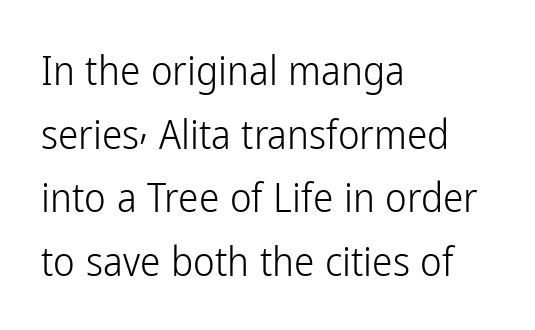
{"serif": "no", "italic": "no", "bold": "no", "weight": "light", "width": "condensed", "stroke_contrast": "low", "x_height": "medium", "monospaced": "no", "underline": "no", "align": "left", "line_spacing": "normal", "line_spacing_ratio": 1.55, "letter_spacing": "normal", "letter_spacing_em": 0.0, "glyph_px": 41}
